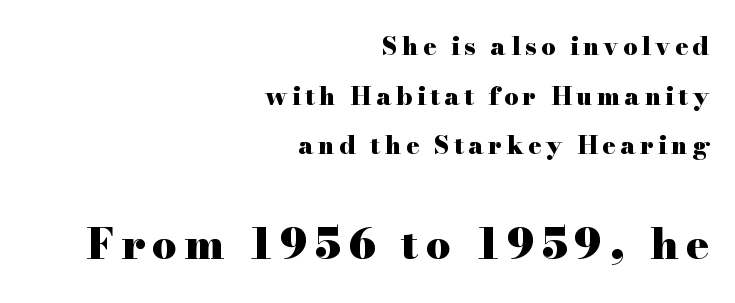
Each glyph is drawn with heavy, bold strokes. Visually the block forms a straight wall on the right and a jagged coastline on the left. The axis of the letterforms is exactly vertical. The passage shown stacks its lines with a broad gap.
